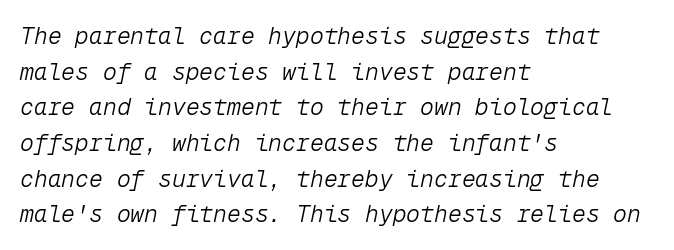
Q: Is the text bold? A: No.
Q: Is the text italic (slanted)? A: Yes, it leans right by about 12 degrees.
Q: Is the text underlined? A: No.
Q: How is the paragraph aligned? A: Left-aligned.
Q: Is the spacing between letters normal or unusually wide? A: Normal.
Q: Is the spacing between lines tight, normal or loose? A: Normal.
